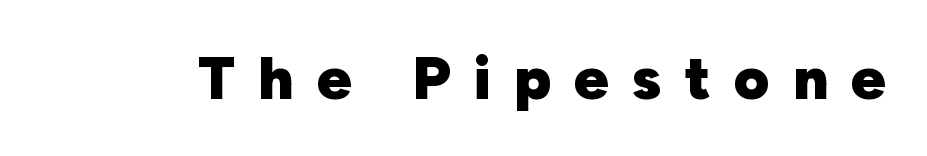
Do the characters align in a grid? No, the font is proportional. The typeface chosen for these lines omits serifs. Italic? Not at all — the glyphs are vertical. Students, this is bold: see how much ink each stroke carries. Descenders hang freely into open space. Substantial extra tracking has been applied to these lines.
